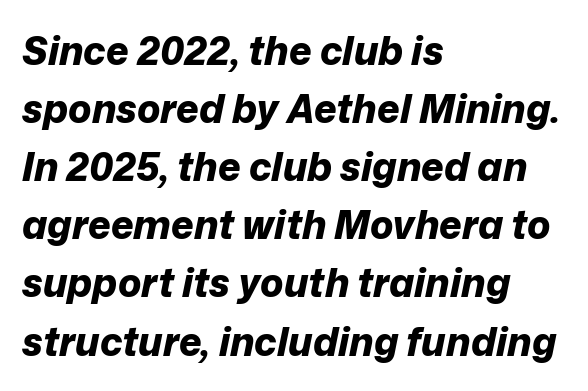
{"italic": "yes", "lean": "right", "slant_degrees": 12, "bold": "yes", "weight": "bold", "width": "normal", "stroke_contrast": "low", "x_height": "medium", "monospaced": "no", "underline": "no", "align": "left", "line_spacing": "normal", "line_spacing_ratio": 1.49, "letter_spacing": "normal", "letter_spacing_em": 0.0, "glyph_px": 39}
